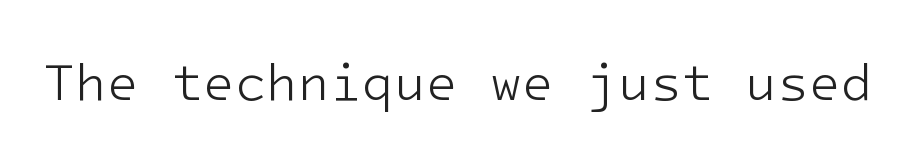
Q: Is the text bold? A: No.
Q: Is the text italic (slanted)? A: No, it is upright.
Q: Is the typeface a serif or a sans-serif typeface? A: Sans-serif.
Q: Is the text underlined? A: No.
Q: Is the spacing between letters normal or unusually wide? A: Normal.
Q: Width (condensed, normal, or wide)? A: Normal.
Q: Stroke contrast? A: Low.
Q: x-height? A: Medium.
